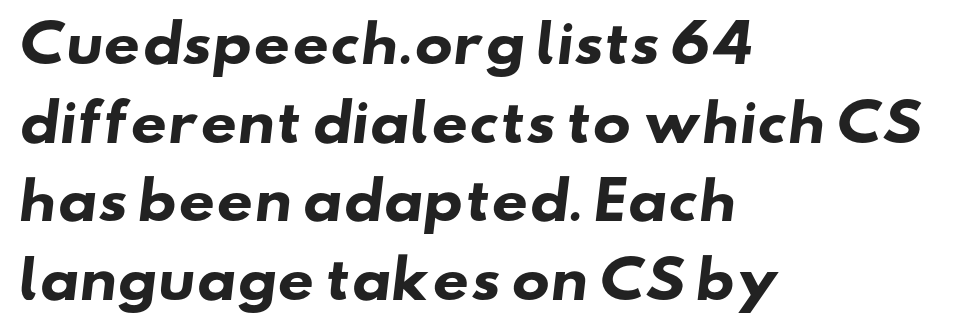
Q: Is the text bold? A: Yes.
Q: Is the typeface a serif or a sans-serif typeface? A: Sans-serif.
Q: Is the text underlined? A: No.
Q: How is the paragraph aligned? A: Left-aligned.
Q: Is the spacing between letters normal or unusually wide? A: Normal.
Q: Is the spacing between lines tight, normal or loose? A: Normal.
Q: Width (condensed, normal, or wide)? A: Wide.
Q: Stroke contrast? A: Low.
Q: x-height? A: Small.
Q: Monospaced? A: No.
